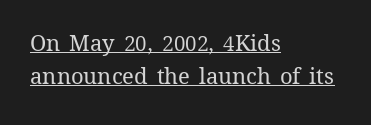
{"italic": "no", "bold": "no", "underline": "yes", "align": "left", "line_spacing": "normal", "line_spacing_ratio": 1.48, "letter_spacing": "normal", "letter_spacing_em": 0.0, "glyph_px": 22}
